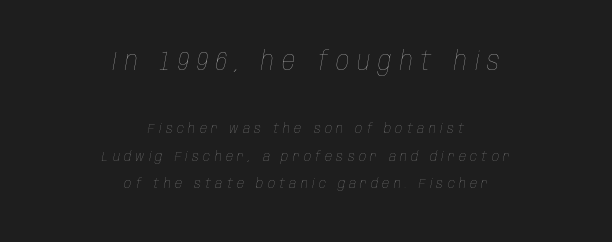
{"italic": "yes", "lean": "right", "slant_degrees": 10, "bold": "no", "underline": "no", "align": "center", "line_spacing": "loose", "line_spacing_ratio": 1.97, "letter_spacing": "wide", "letter_spacing_em": 0.31, "larger_block": "first", "size_ratio": 1.86, "glyph_px": 26}
